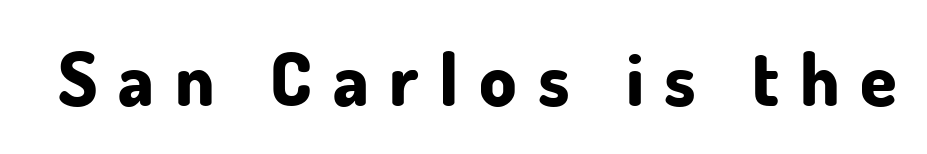
{"serif": "no", "italic": "no", "bold": "yes", "weight": "bold", "width": "normal", "stroke_contrast": "low", "x_height": "small", "monospaced": "no", "underline": "no", "letter_spacing": "wide", "letter_spacing_em": 0.28, "glyph_px": 74}
